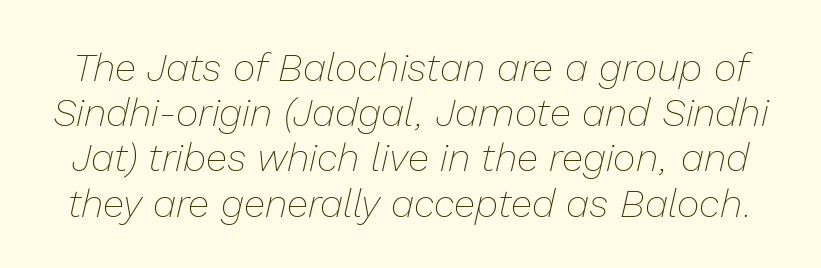
Q: Is the text bold? A: No.
Q: Is the text italic (slanted)? A: Yes, it leans right by about 13 degrees.
Q: Is the text underlined? A: No.
Q: Is the spacing between letters normal or unusually wide? A: Normal.
Q: Width (condensed, normal, or wide)? A: Normal.
Q: Stroke contrast? A: Low.
Q: x-height? A: Medium.
Q: Monospaced? A: No.
